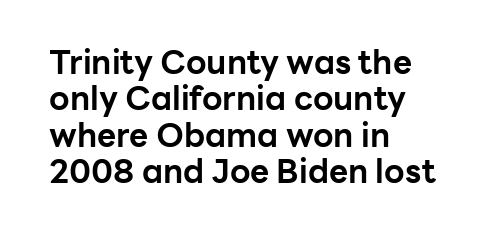
{"serif": "no", "italic": "no", "bold": "yes", "weight": "bold", "width": "normal", "stroke_contrast": "low", "x_height": "medium", "monospaced": "no", "underline": "no", "align": "left", "line_spacing": "tight", "line_spacing_ratio": 1.1, "letter_spacing": "normal", "letter_spacing_em": 0.0, "glyph_px": 33}
